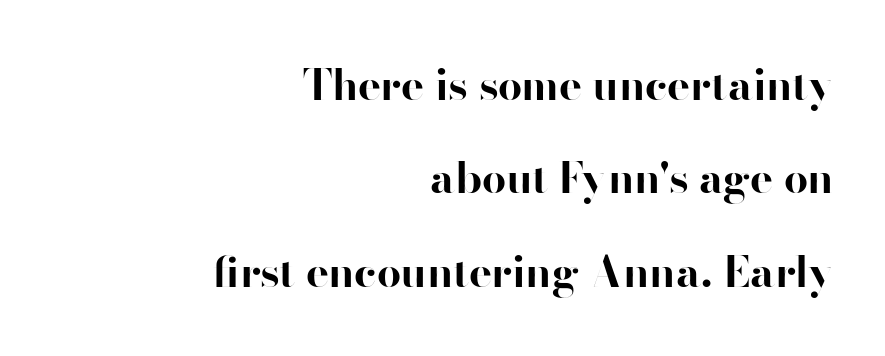
Q: Is the text bold? A: Yes.
Q: Is the text italic (slanted)? A: No, it is upright.
Q: Is the typeface a serif or a sans-serif typeface? A: Sans-serif.
Q: Is the text underlined? A: No.
Q: How is the paragraph aligned? A: Right-aligned.
Q: Is the spacing between letters normal or unusually wide? A: Normal.
Q: Is the spacing between lines tight, normal or loose? A: Loose.
Q: Width (condensed, normal, or wide)? A: Normal.
Q: Stroke contrast? A: High.
Q: x-height? A: Small.
Q: Monospaced? A: No.
